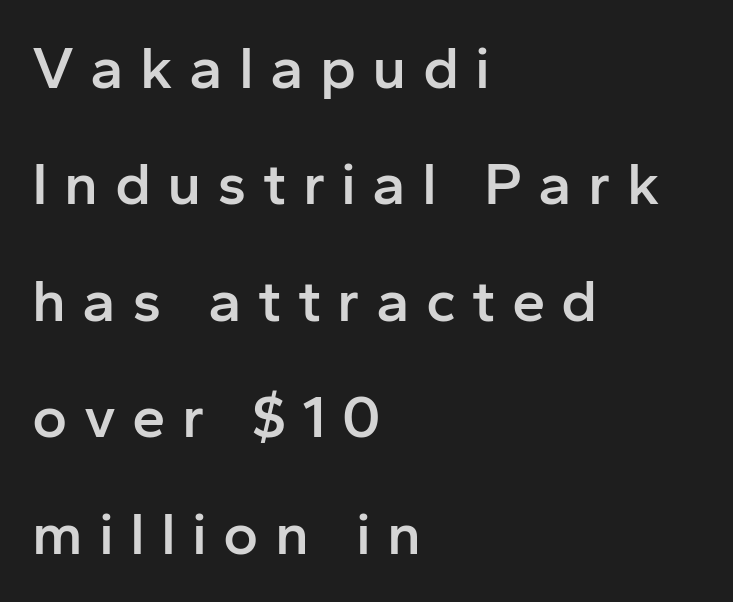
The image shows 60 px semibold sans-serif type, upright; set left-aligned, loose line spacing (1.94x), unusually wide letter spacing (+0.27 em), not underlined; low stroke contrast and a medium x-height.
